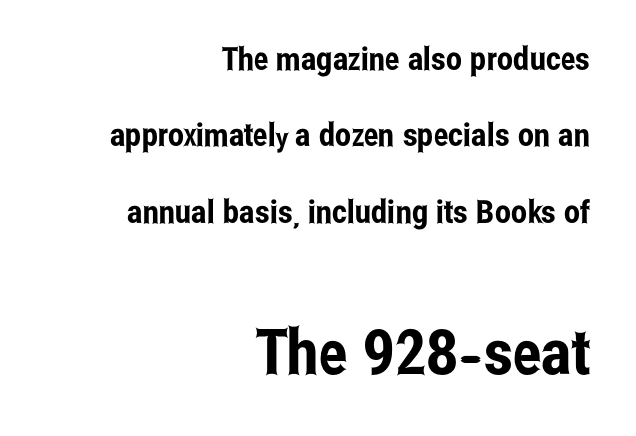
{"serif": "no", "italic": "no", "width": "condensed", "stroke_contrast": "low", "x_height": "medium", "monospaced": "no", "underline": "no", "align": "right", "line_spacing": "loose", "line_spacing_ratio": 2.39, "letter_spacing": "normal", "letter_spacing_em": 0.0, "larger_block": "second", "size_ratio": 1.97, "glyph_px": 63}
